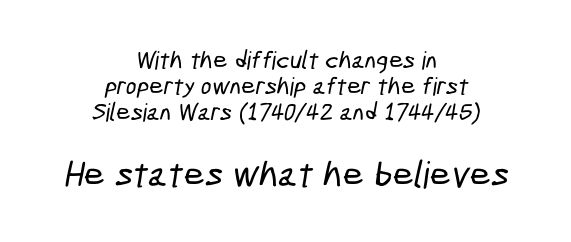
The image shows 37 px condensed sans-serif type; set centered, tight line spacing (1.04x), normal letter spacing, not underlined; the second (bottom) block is 1.48x larger; low stroke contrast and a medium x-height.
